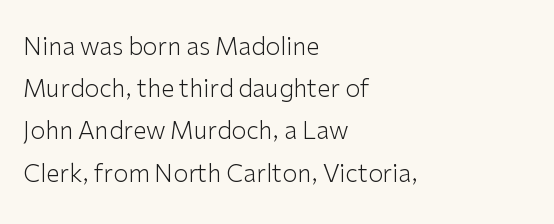
The rendering anchors every line to the left-hand side. Students, note that the glyphs here touch the page at normal intervals. Stroke thickness stays within the range of a standard reading face or lighter. Do the letters lean? They stand straight. Bare-footed words on every line.
